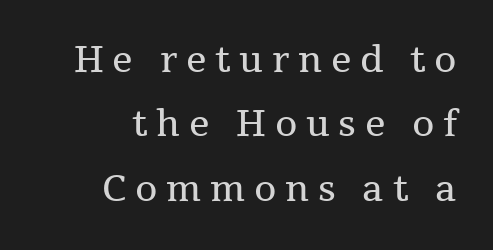
Short note: letters widely spaced. Compared with a flush-left layout, this one pins lines to the opposite, right side. Characters remain perfectly vertical along every line. Varying glyph widths throughout — classic text-font behaviour. The characters are drawn with everyday or finer stroke widths. A bare baseline throughout the passage.
